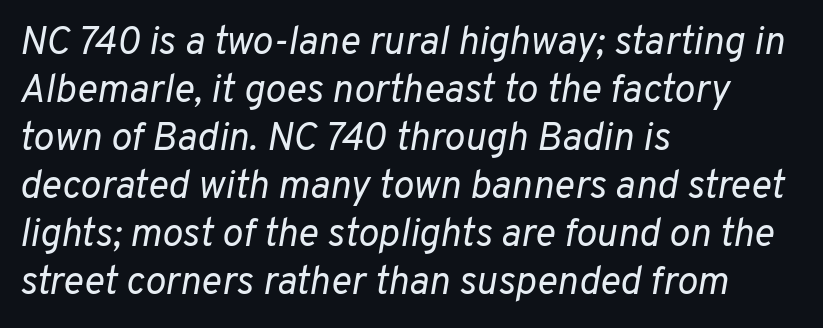
{"italic": "yes", "lean": "right", "slant_degrees": 10, "bold": "no", "weight": "regular", "width": "normal", "stroke_contrast": "low", "x_height": "medium", "monospaced": "no", "underline": "no", "align": "left", "line_spacing_ratio": 1.23, "letter_spacing": "normal", "letter_spacing_em": 0.0, "glyph_px": 39}
